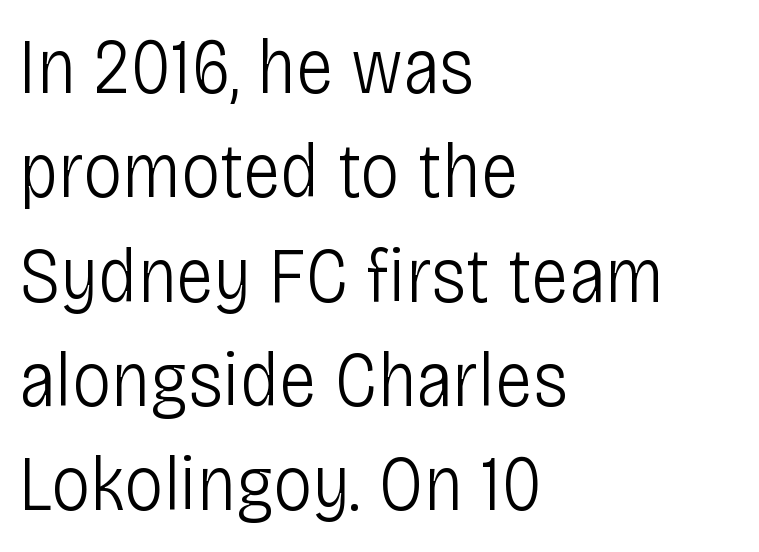
{"serif": "no", "italic": "no", "bold": "no", "weight": "light", "width": "condensed", "stroke_contrast": "low", "x_height": "large", "monospaced": "no", "underline": "no", "align": "left", "line_spacing": "normal", "line_spacing_ratio": 1.32, "letter_spacing": "normal", "letter_spacing_em": 0.0, "glyph_px": 79}
